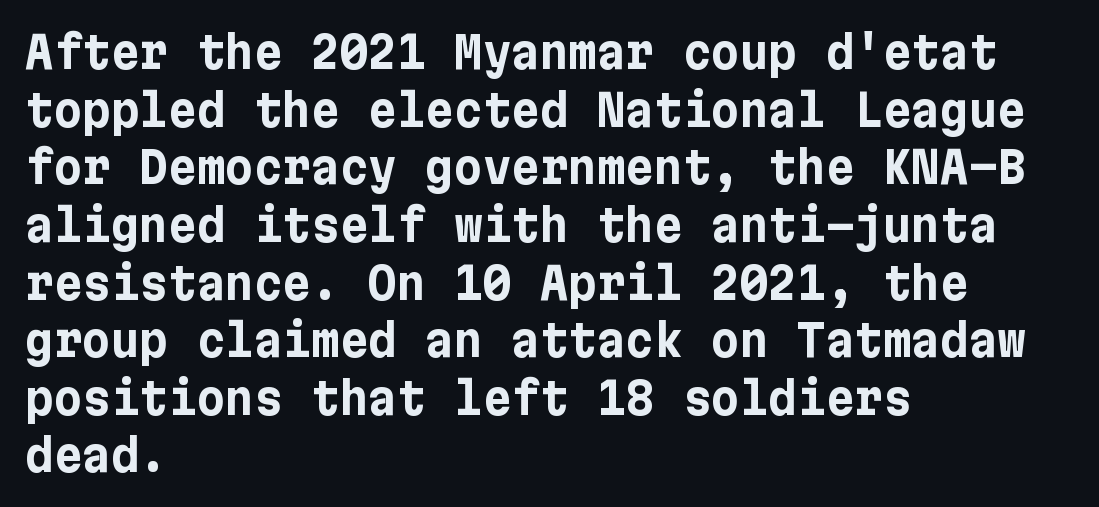
The image shows 44 px bold sans-serif type, upright; set left-aligned, normal line spacing (1.31x), normal letter spacing, not underlined; low stroke contrast and a medium x-height.
